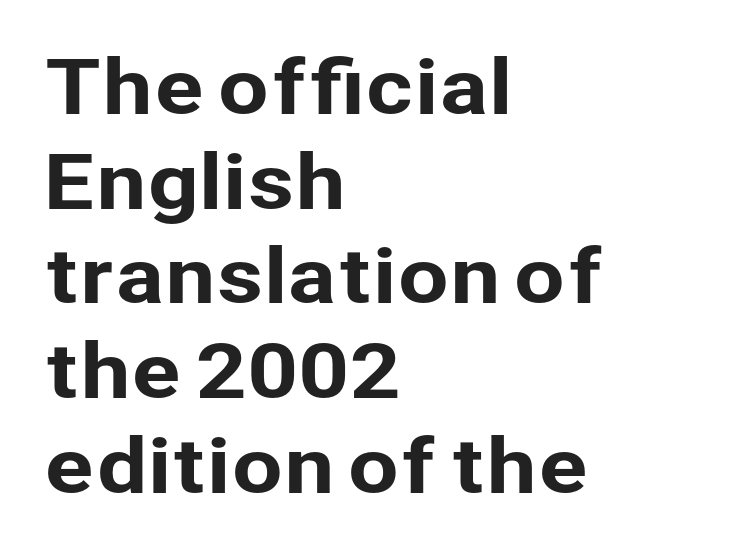
Nobody drew a line under any word here. Looks like regular typesetting: each glyph gets only the width it needs. Layout note: lines flush left. It's the straight-up-and-down kind of type. A typesetter would call this zero additional tracking.
